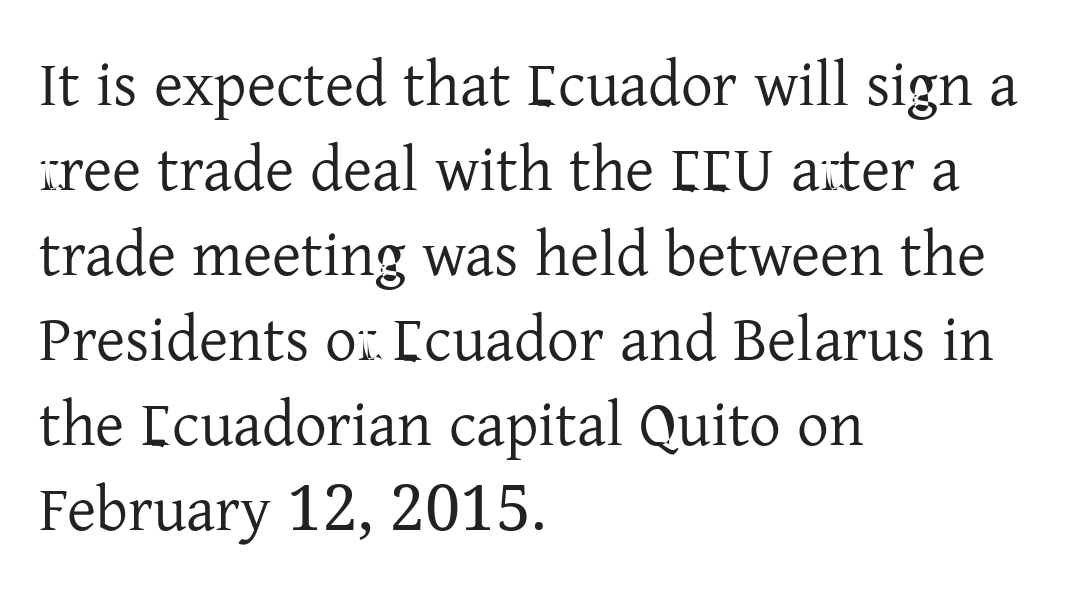
Compared with typical body copy, the letter spacing here is the same. Letters have the restrained weight of plain body copy at most. The words here are not underlined. The typeface chosen for these lines features serifs. All the whitespace from short lines collects on the right.
